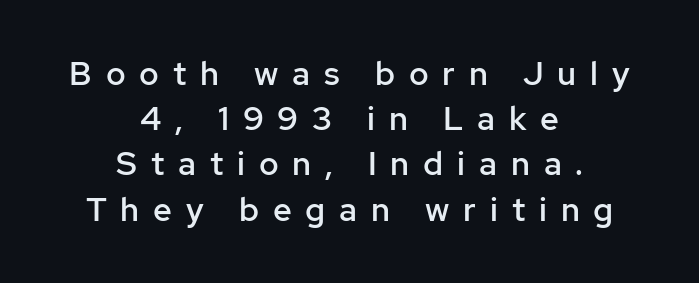
The image shows 33 px semibold sans-serif type, upright; set centered, normal line spacing (1.37x), unusually wide letter spacing (+0.42 em), not underlined; low stroke contrast and a medium x-height.
